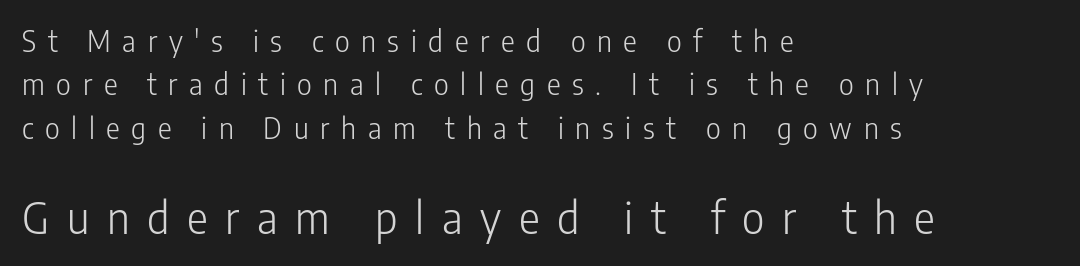
Q: Is the text bold? A: No.
Q: Is the text italic (slanted)? A: No, it is upright.
Q: Is the typeface a serif or a sans-serif typeface? A: Sans-serif.
Q: Is the text underlined? A: No.
Q: How is the paragraph aligned? A: Left-aligned.
Q: Is the spacing between letters normal or unusually wide? A: Unusually wide.
Q: Is the spacing between lines tight, normal or loose? A: Normal.
Q: Which block of text is set in a larger size, the first (top) or the second (bottom)? A: The second (bottom) one.
Q: Width (condensed, normal, or wide)? A: Condensed.
Q: Stroke contrast? A: Low.
Q: x-height? A: Medium.
Q: Monospaced? A: No.
